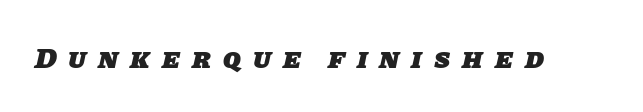
{"bold": "yes", "weight": "heavy", "width": "normal", "stroke_contrast": "low", "x_height": "large", "monospaced": "no", "underline": "no", "letter_spacing": "wide", "letter_spacing_em": 0.41, "glyph_px": 29}
